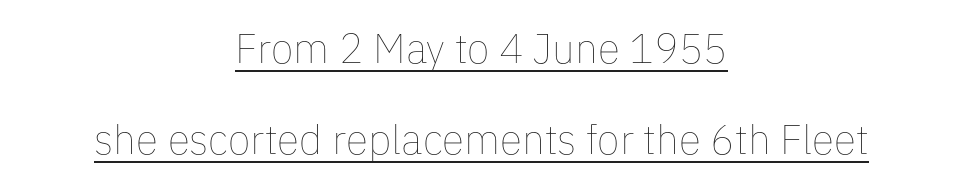
{"italic": "no", "bold": "no", "weight": "thin", "width": "normal", "stroke_contrast": "low", "x_height": "medium", "monospaced": "no", "underline": "yes", "align": "center", "line_spacing": "loose", "line_spacing_ratio": 2.22, "letter_spacing": "normal", "letter_spacing_em": 0.0, "glyph_px": 41}
